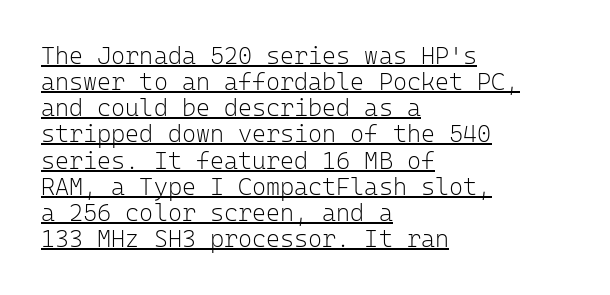
Tracking value appears to be zero — textbook default spacing. A typesetter would call this leading minimal, almost set solid. Typeset ragged right — the left edge is the straight one. Unlike italic type, these characters show no tilt at all.
